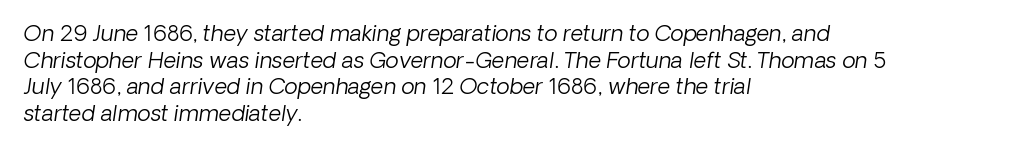
The image shows 22 px text type, italic (leaning right); set left-aligned, line spacing 1.21x, normal letter spacing, not underlined.
